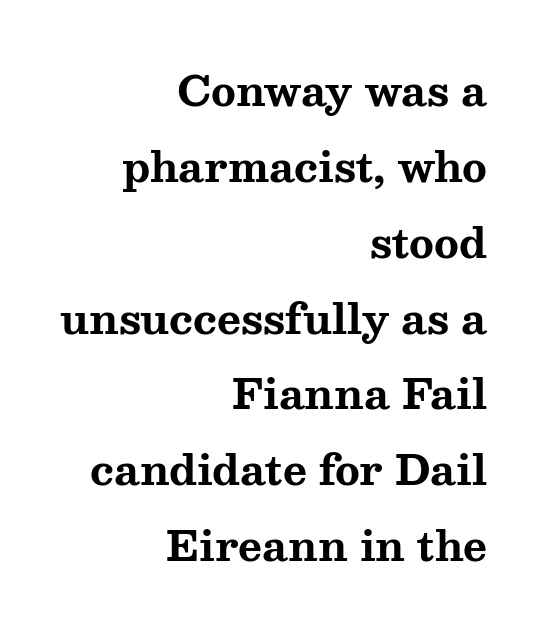
{"serif": "yes", "italic": "no", "bold": "yes", "weight": "bold", "width": "wide", "stroke_contrast": "medium", "x_height": "medium", "monospaced": "no", "underline": "no", "align": "right", "line_spacing_ratio": 1.85, "letter_spacing": "normal", "letter_spacing_em": 0.0, "glyph_px": 41}
